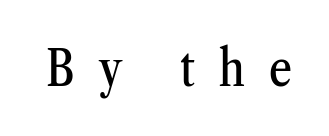
{"serif": "yes", "italic": "no", "width": "condensed", "stroke_contrast": "medium", "x_height": "medium", "monospaced": "no", "underline": "no", "letter_spacing": "wide", "letter_spacing_em": 0.48, "glyph_px": 50}
